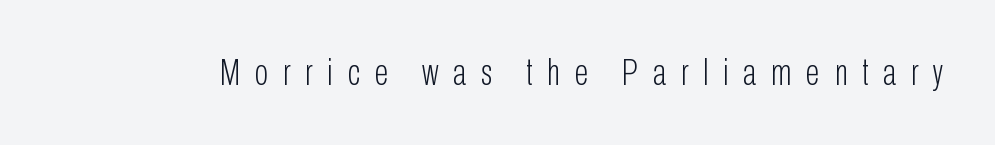
The image shows 37 px light, condensed sans-serif type, upright; set unusually wide letter spacing (+0.39 em), not underlined; low stroke contrast and a medium x-height.
